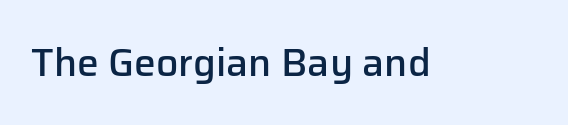
Q: Is the text bold? A: Semi-bold.
Q: Is the text italic (slanted)? A: No, it is upright.
Q: Is the typeface a serif or a sans-serif typeface? A: Sans-serif.
Q: Is the text underlined? A: No.
Q: Is the spacing between letters normal or unusually wide? A: Normal.
Q: Width (condensed, normal, or wide)? A: Normal.
Q: Stroke contrast? A: Low.
Q: x-height? A: Medium.
Q: Monospaced? A: No.
